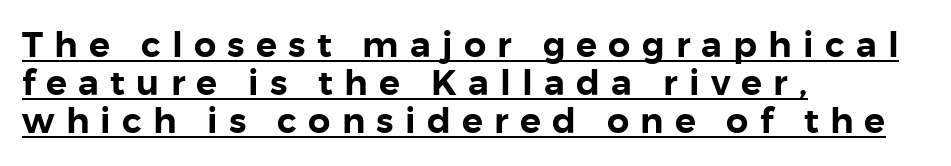
{"serif": "no", "italic": "no", "width": "normal", "stroke_contrast": "low", "x_height": "medium", "monospaced": "no", "underline": "yes", "align": "left", "line_spacing": "tight", "line_spacing_ratio": 1.08, "letter_spacing": "wide", "letter_spacing_em": 0.32, "glyph_px": 35}
